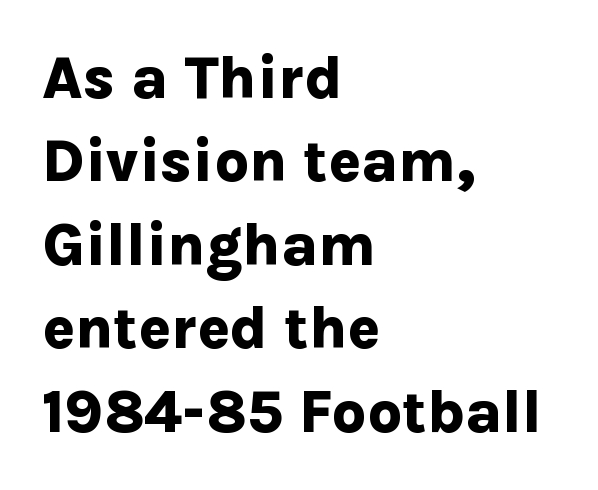
{"serif": "no", "italic": "no", "bold": "yes", "weight": "bold", "width": "normal", "stroke_contrast": "low", "x_height": "medium", "monospaced": "no", "underline": "no", "align": "left", "line_spacing": "normal", "line_spacing_ratio": 1.39, "letter_spacing": "normal", "letter_spacing_em": 0.0, "glyph_px": 60}
